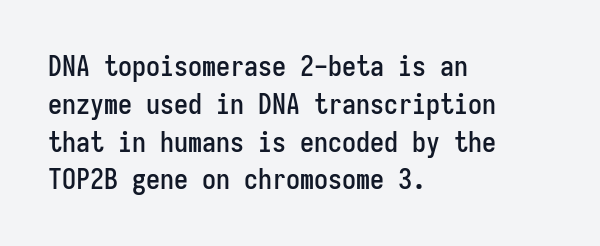
Q: Is the text italic (slanted)? A: No, it is upright.
Q: Is the typeface a serif or a sans-serif typeface? A: Sans-serif.
Q: Is the text underlined? A: No.
Q: How is the paragraph aligned? A: Left-aligned.
Q: Is the spacing between letters normal or unusually wide? A: Normal.
Q: Is the spacing between lines tight, normal or loose? A: Normal.
Q: Width (condensed, normal, or wide)? A: Condensed.
Q: Stroke contrast? A: Low.
Q: x-height? A: Medium.
Q: Monospaced? A: Yes.
